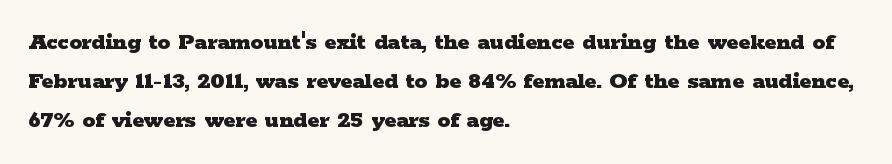
{"italic": "no", "bold": "yes", "underline": "no", "align": "left", "line_spacing": "normal", "line_spacing_ratio": 1.57, "letter_spacing": "normal", "letter_spacing_em": 0.0, "glyph_px": 25}
